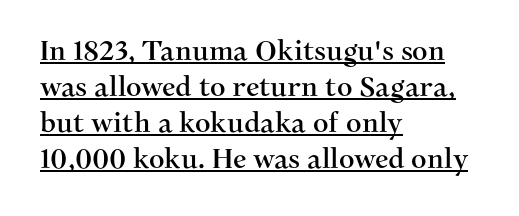
The image shows 27 px text type, upright; set left-aligned, normal line spacing (1.33x), normal letter spacing, underlined.
